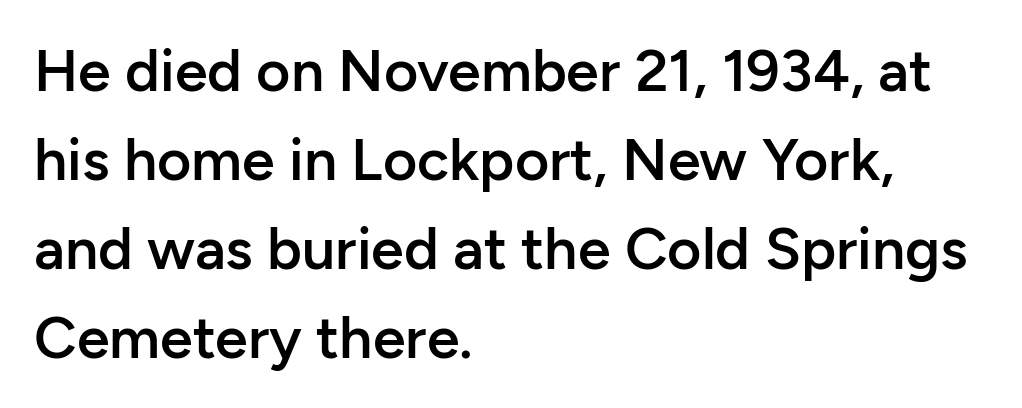
{"serif": "no", "italic": "no", "bold": "semi", "weight": "semibold", "width": "normal", "stroke_contrast": "low", "x_height": "medium", "monospaced": "no", "underline": "no", "align": "left", "line_spacing": "normal", "line_spacing_ratio": 1.51, "letter_spacing": "normal", "letter_spacing_em": 0.0, "glyph_px": 59}
